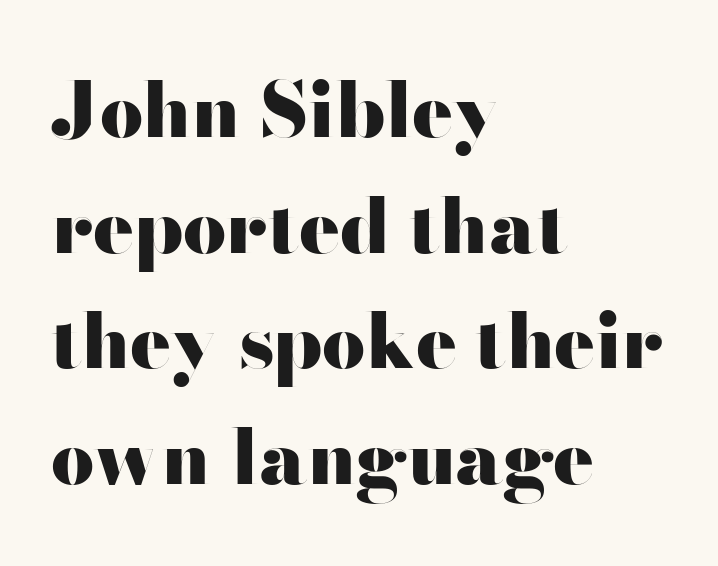
The image shows 76 px heavy, wide sans-serif type, upright; set left-aligned, normal line spacing (1.52x), normal letter spacing, not underlined; high stroke contrast and a small x-height.
